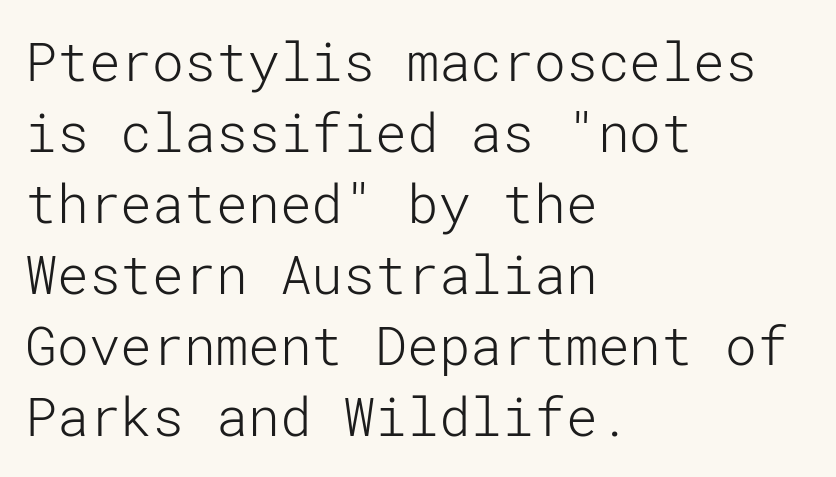
The baseline area is clear. Unlike italic type, these characters show no tilt at all. Students, observe: this is what conventionally led text looks like. These lines keep a tight, regular rhythm from letter to letter. The type family on display is of the sans-serif kind.
